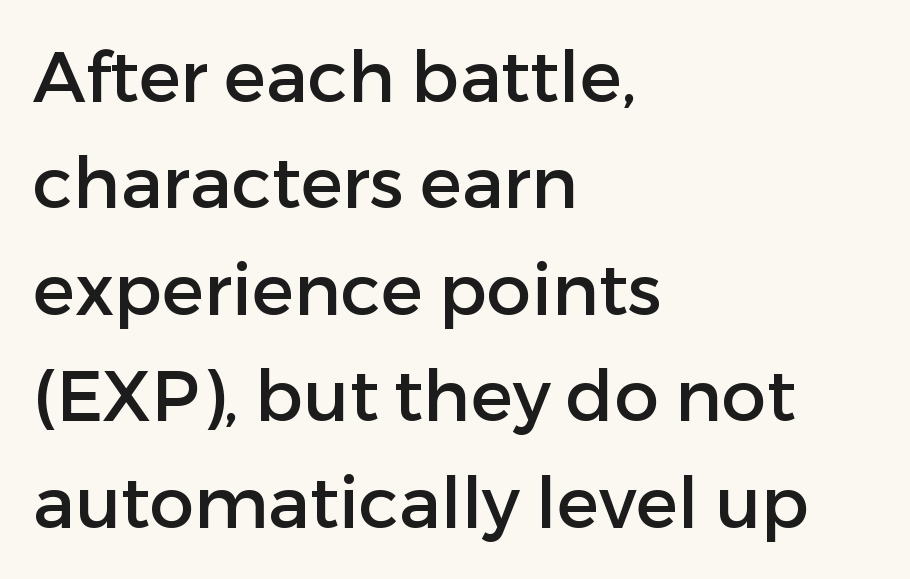
Q: Is the text italic (slanted)? A: No, it is upright.
Q: Is the typeface a serif or a sans-serif typeface? A: Sans-serif.
Q: Is the text underlined? A: No.
Q: How is the paragraph aligned? A: Left-aligned.
Q: Is the spacing between letters normal or unusually wide? A: Normal.
Q: Is the spacing between lines tight, normal or loose? A: Normal.
Q: Width (condensed, normal, or wide)? A: Normal.
Q: Stroke contrast? A: Low.
Q: x-height? A: Medium.
Q: Monospaced? A: No.
